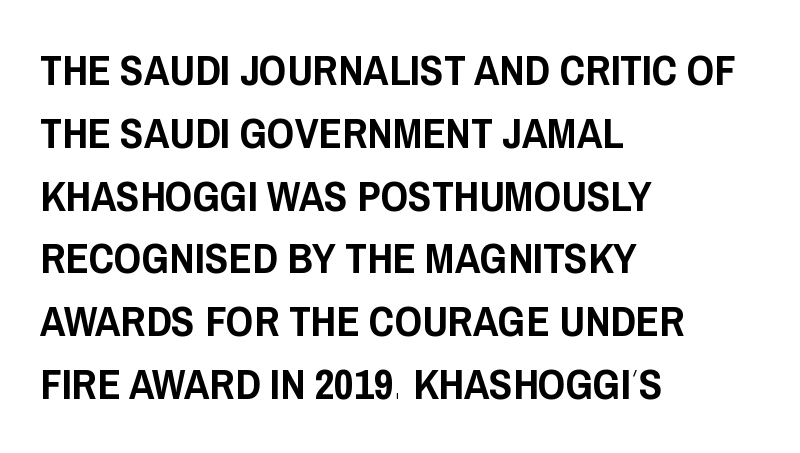
The lines are quadded left. Tall strokes in this sample are plumb rather than angled. A typesetter would label this face a sans. Nothing unusual about the tracking: characters are spaced as the font intends. Proportional: the letters do not fall into vertical columns.
